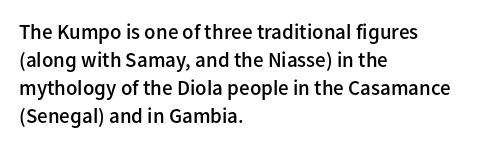
Q: Is the text bold? A: Semi-bold.
Q: Is the text italic (slanted)? A: No, it is upright.
Q: Is the text underlined? A: No.
Q: How is the paragraph aligned? A: Left-aligned.
Q: Is the spacing between letters normal or unusually wide? A: Normal.
Q: Is the spacing between lines tight, normal or loose? A: Normal.
